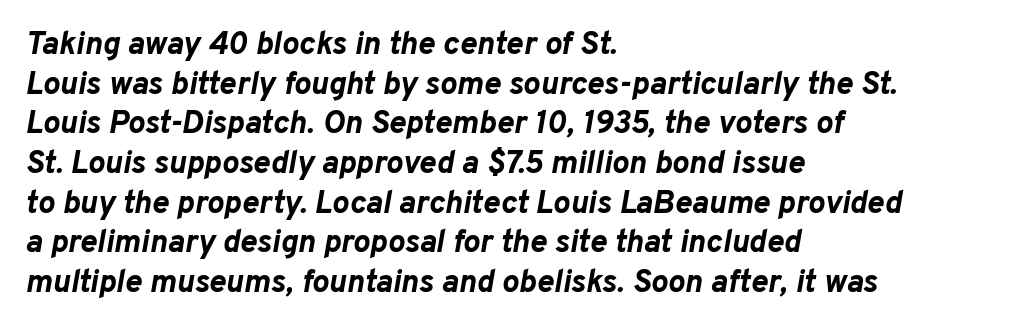
What weight is shown? A full bold with thick strokes. Here the designer chose a conventional face with non-uniform glyph widths. You could call the tracking neutral — neither tight nor loose. The space directly below the letters is spotless.
